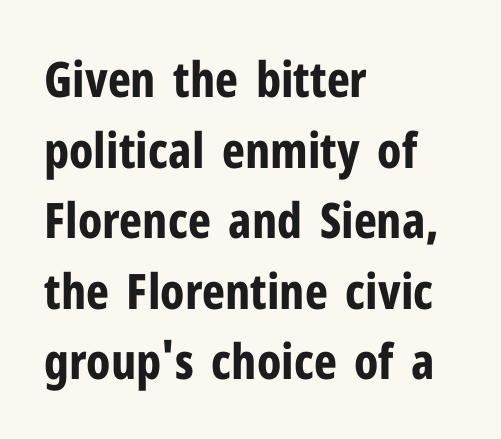
Every stem runs plumb, perpendicular to the baseline. Strokes here are thick enough to call this a true bold. The rendering uses a moderate line-height, typical for paragraphs. Spacing between characters is what you'd get straight out of the box. The rendering anchors every line to the left-hand side. The face used here is a sans, in the tradition of grotesques and geometrics.
